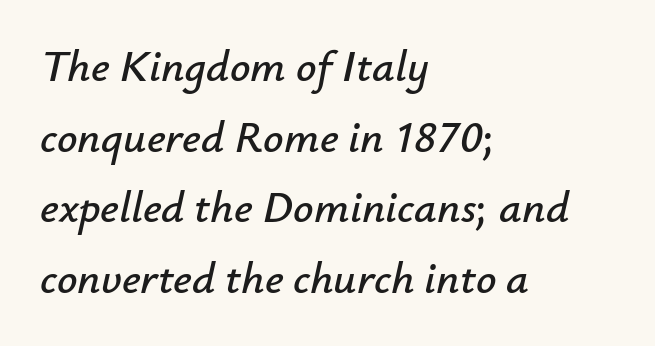
This sample has the flowing, uneven cadence of proportional lettering. Letters rest on an invisible, unmarked baseline. Compared with a centered layout, this one pins lines to the left instead. These lines sit exactly where default settings would place them.
